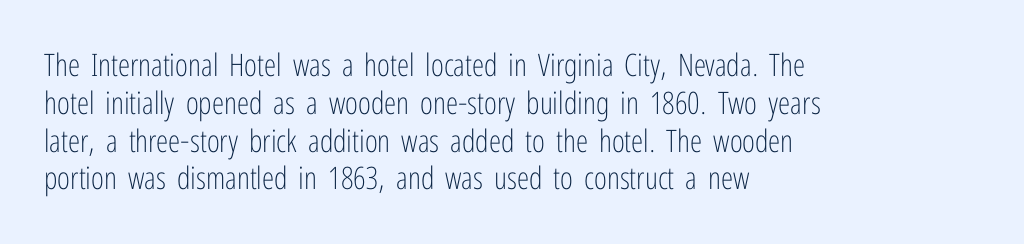
Posture: straight, roman, zero tilt. To sum up the face: it is a sans, with no serifs. The horizontal fit of the characters is conventional and even. Is the stroke heavy? The answer is a plain regular-or-lighter.
